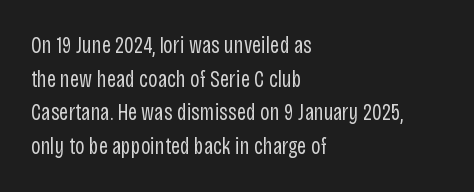
What stands out about the letter spacing? Nothing — it is the standard amount. Type without underlining. You can tell it's not italic because the verticals are truly vertical. Is there much room between lines? A standard amount, neither cramped nor airy.
